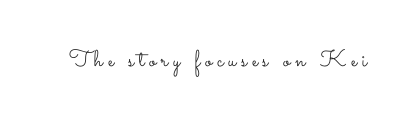
The image shows 23 px text type; set unusually wide letter spacing (+0.21 em), not underlined.
